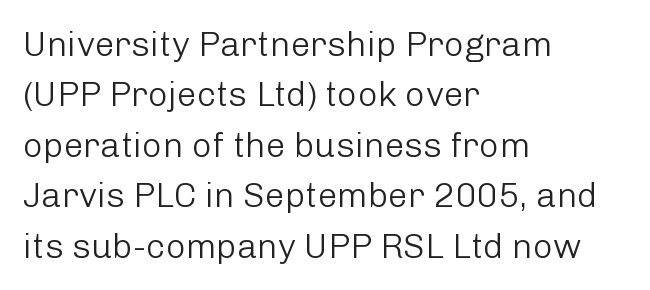
The image shows 35 px light sans-serif type, upright; set left-aligned, normal line spacing (1.44x), normal letter spacing, not underlined; low stroke contrast and a medium x-height.
